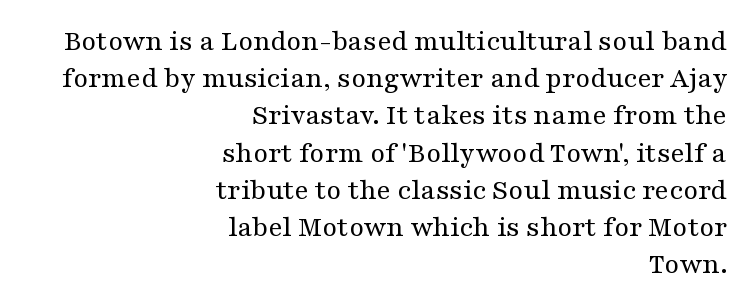
Observe the ordinary spacing: letters are neighbours, not strangers. I'd call this a serif setting — the letters wear small feet. The passage shown is not underscored anywhere. The rendering anchors every line to the right-hand side. A light-to-regular cut is what we see here. This is the regular roman posture of the typeface.
